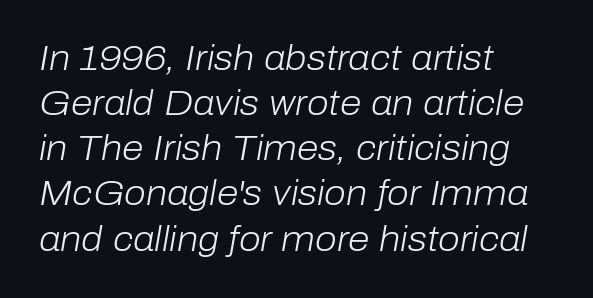
The image shows 35 px light type, italic (leaning right); set left-aligned, normal line spacing (1.29x), normal letter spacing, not underlined; low stroke contrast and a medium x-height.
